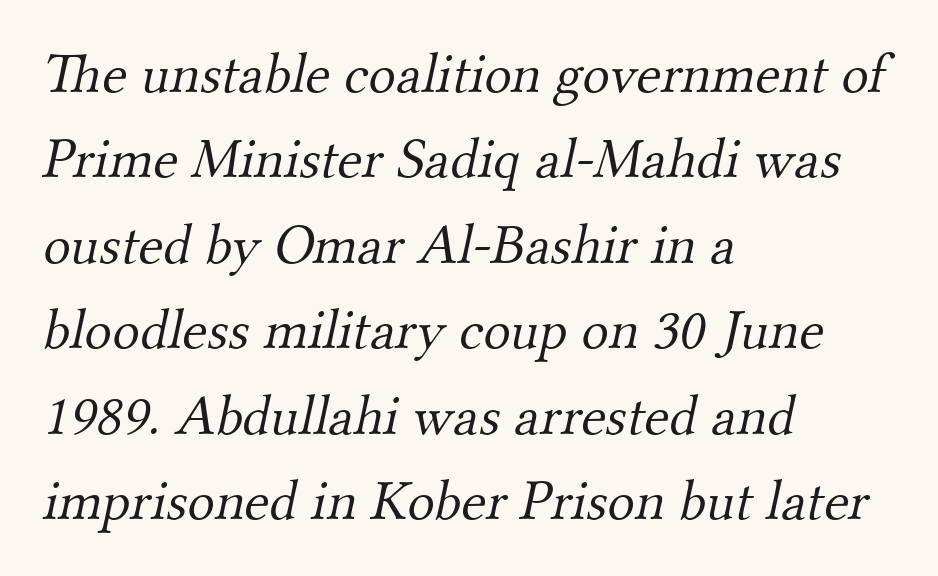
The lines are quadded left. Classification — serif. The letterforms sit shoulder to shoulder at normal distance. Normally led — the rows are evenly, conventionally spaced.
